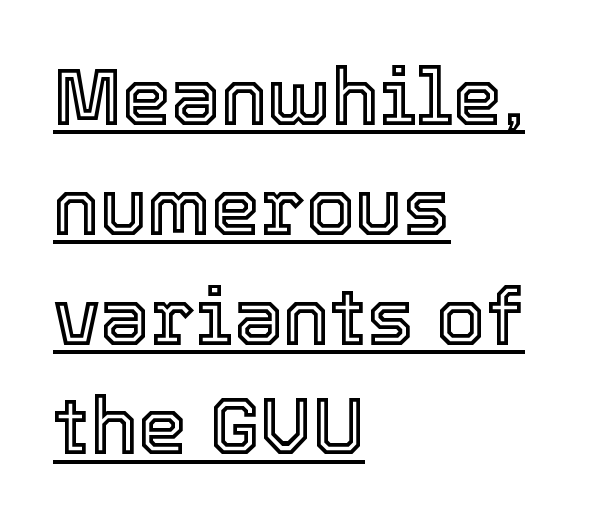
Q: Is the text italic (slanted)? A: No, it is upright.
Q: Is the text underlined? A: Yes.
Q: How is the paragraph aligned? A: Left-aligned.
Q: Is the spacing between letters normal or unusually wide? A: Normal.
Q: Is the spacing between lines tight, normal or loose? A: Normal.
Q: Width (condensed, normal, or wide)? A: Normal.
Q: x-height? A: Medium.
Q: Monospaced? A: No.
